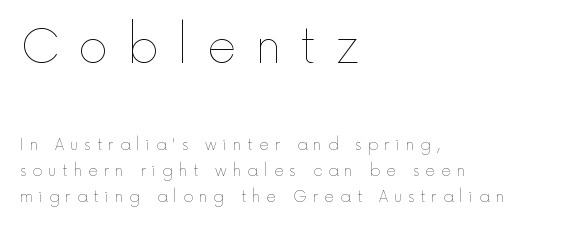
Q: Is the text bold? A: No.
Q: Is the text italic (slanted)? A: No, it is upright.
Q: Is the text underlined? A: No.
Q: How is the paragraph aligned? A: Left-aligned.
Q: Is the spacing between letters normal or unusually wide? A: Unusually wide.
Q: Which block of text is set in a larger size, the first (top) or the second (bottom)? A: The first (top) one.
Q: Width (condensed, normal, or wide)? A: Normal.
Q: x-height? A: Medium.
Q: Monospaced? A: No.
